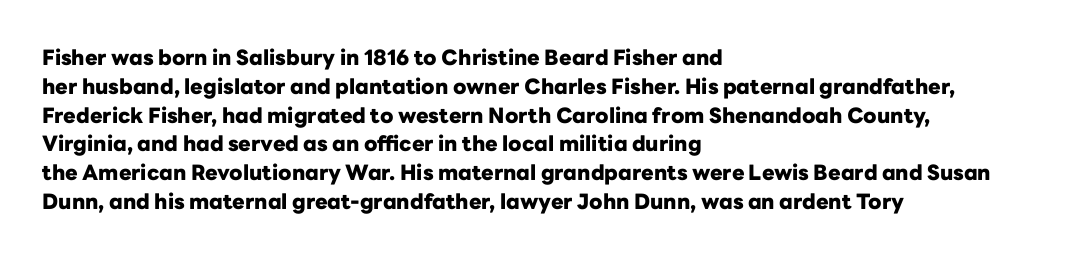
The image shows 21 px bold type, upright; set left-aligned, normal line spacing (1.37x), normal letter spacing, not underlined.
